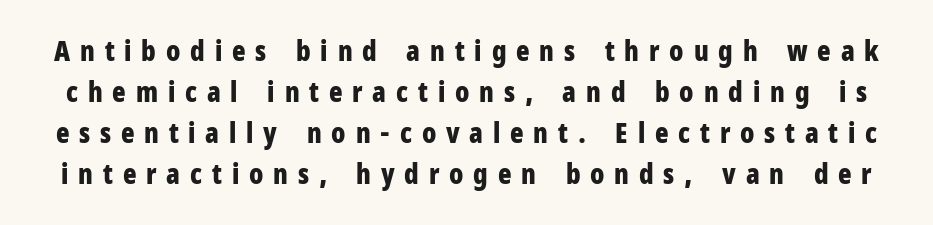
{"serif": "no", "italic": "no", "bold": "yes", "weight": "bold", "width": "condensed", "stroke_contrast": "low", "x_height": "medium", "monospaced": "no", "underline": "no", "line_spacing": "normal", "line_spacing_ratio": 1.46, "letter_spacing": "wide", "letter_spacing_em": 0.35, "glyph_px": 28}
